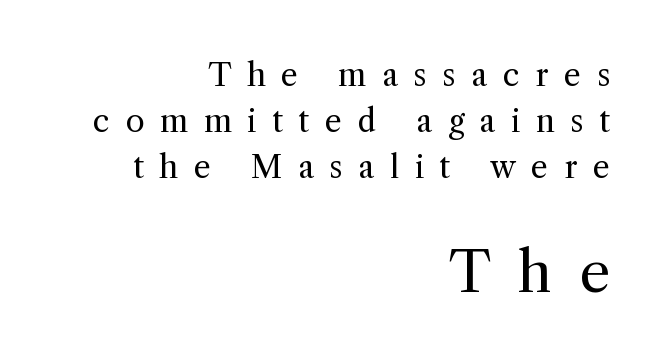
The ragged edge is on the left, which tells us the setting is flush right. Is this a heavy cut? Hardly; it is regular or lighter. This layout puts the modest block above and the oversized block below. The lettering stays uniformly vertical, giving the passage a roman look. The letters advance in unequal steps, a hallmark of proportional type.
